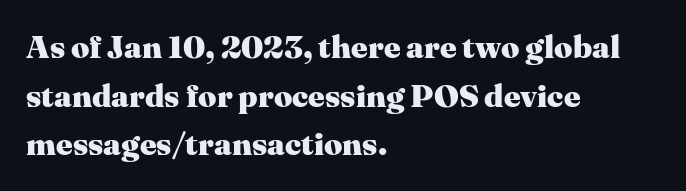
Q: Is the text bold? A: Yes.
Q: Is the text italic (slanted)? A: No, it is upright.
Q: Is the typeface a serif or a sans-serif typeface? A: Serif.
Q: Is the text underlined? A: No.
Q: How is the paragraph aligned? A: Left-aligned.
Q: Is the spacing between letters normal or unusually wide? A: Normal.
Q: Is the spacing between lines tight, normal or loose? A: Normal.
Q: Width (condensed, normal, or wide)? A: Normal.
Q: Stroke contrast? A: Medium.
Q: x-height? A: Medium.
Q: Monospaced? A: No.
